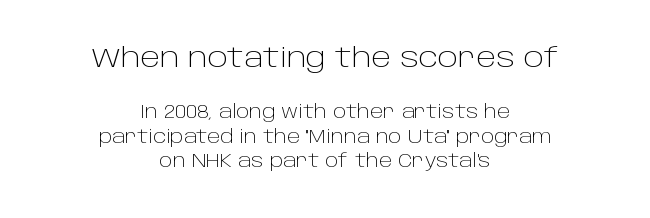
{"italic": "no", "bold": "no", "underline": "no", "align": "center", "line_spacing": "normal", "line_spacing_ratio": 1.36, "letter_spacing": "normal", "letter_spacing_em": 0.0, "larger_block": "first", "size_ratio": 1.5, "glyph_px": 27}
